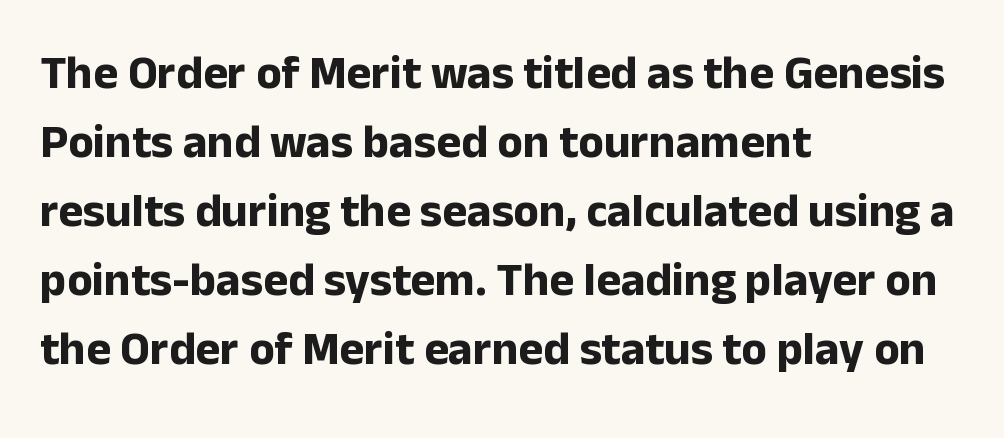
{"serif": "no", "italic": "no", "bold": "yes", "weight": "bold", "width": "normal", "stroke_contrast": "low", "x_height": "medium", "monospaced": "no", "underline": "no", "align": "left", "line_spacing": "normal", "line_spacing_ratio": 1.47, "letter_spacing": "normal", "letter_spacing_em": 0.0, "glyph_px": 47}
